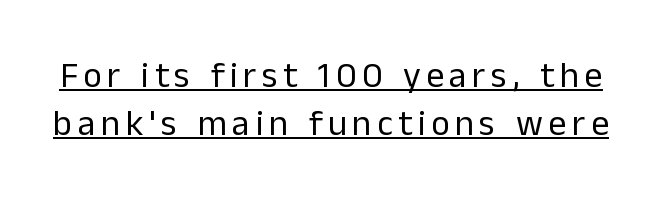
Q: Is the text bold? A: No.
Q: Is the text italic (slanted)? A: No, it is upright.
Q: Is the typeface a serif or a sans-serif typeface? A: Sans-serif.
Q: Is the text underlined? A: Yes.
Q: Is the spacing between lines tight, normal or loose? A: Normal.
Q: Width (condensed, normal, or wide)? A: Normal.
Q: Stroke contrast? A: Low.
Q: x-height? A: Medium.
Q: Monospaced? A: No.
